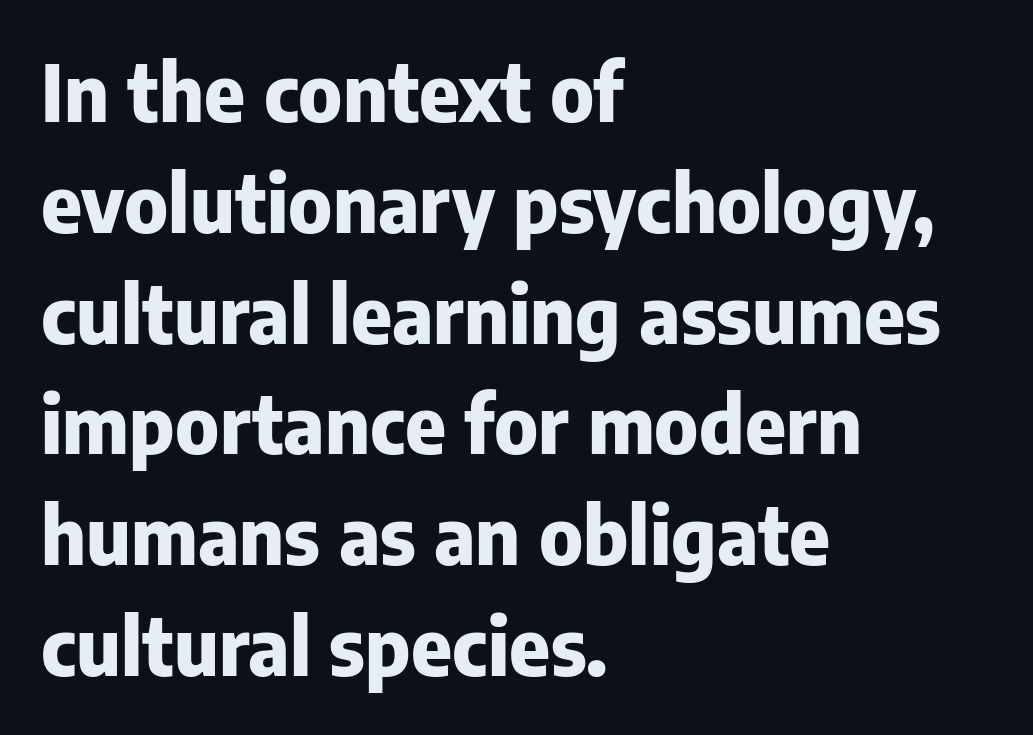
The image shows 78 px heavy sans-serif type, upright; set left-aligned, normal line spacing (1.42x), normal letter spacing, not underlined; low stroke contrast and a medium x-height.
